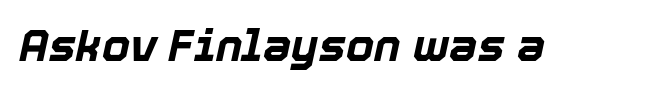
These lines were composed using italics. These lines are rendered in a variable-pitch font. Nobody touched the tracking dial on this one. Plain, unruled lines of type.
